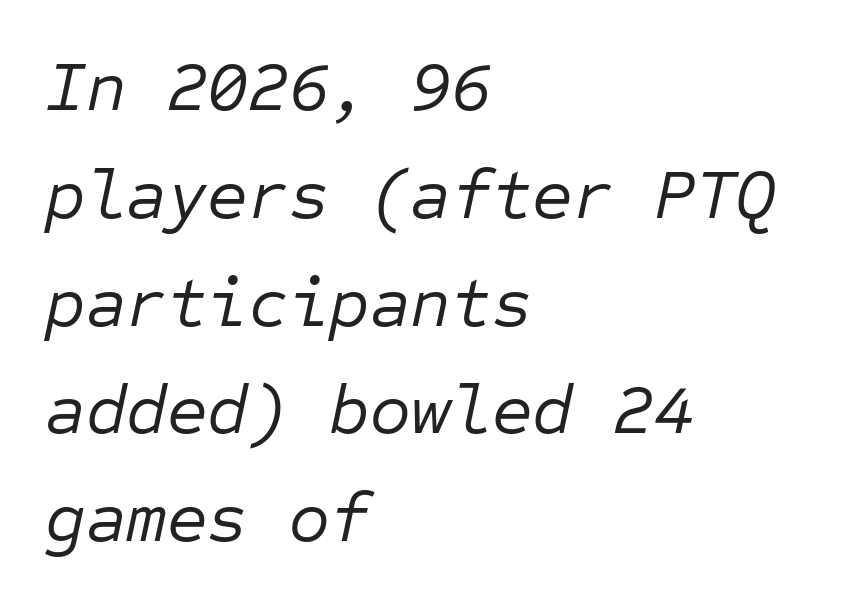
Q: Is the text bold? A: No.
Q: Is the text italic (slanted)? A: Yes, it leans right by about 12 degrees.
Q: Is the text underlined? A: No.
Q: How is the paragraph aligned? A: Left-aligned.
Q: Is the spacing between letters normal or unusually wide? A: Normal.
Q: Is the spacing between lines tight, normal or loose? A: Normal.
Q: Width (condensed, normal, or wide)? A: Normal.
Q: Stroke contrast? A: Low.
Q: x-height? A: Medium.
Q: Monospaced? A: Yes.
